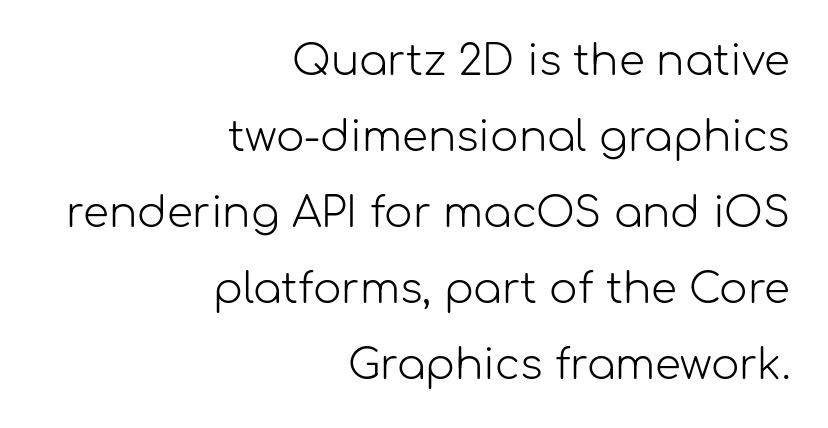
Here the designer chose a conventional face with non-uniform glyph widths. The weight would be labelled regular, book, light, or lighter still. Letter spacing: default. Compared with a flush-left layout, this one pins lines to the opposite, right side. Has an underline been added? It has not. Does the lettering tilt? It doesn't — this is upright.
